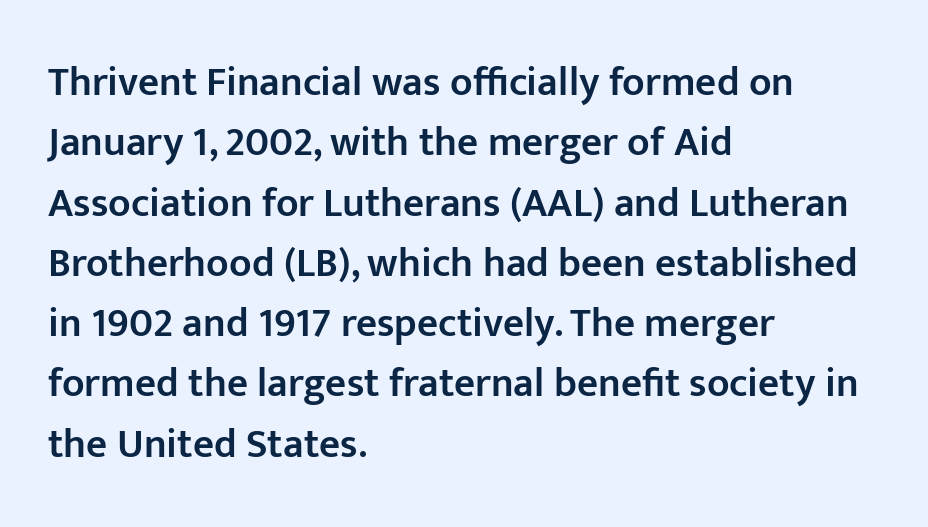
Q: Is the text bold? A: Semi-bold.
Q: Is the text italic (slanted)? A: No, it is upright.
Q: Is the typeface a serif or a sans-serif typeface? A: Sans-serif.
Q: Is the text underlined? A: No.
Q: How is the paragraph aligned? A: Left-aligned.
Q: Is the spacing between letters normal or unusually wide? A: Normal.
Q: Is the spacing between lines tight, normal or loose? A: Normal.
Q: Width (condensed, normal, or wide)? A: Normal.
Q: Stroke contrast? A: Low.
Q: x-height? A: Medium.
Q: Monospaced? A: No.
